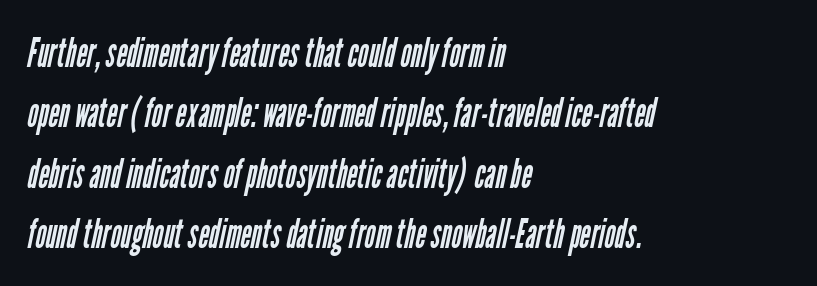
Each word holds together tightly as a unit, with standard inter-letter gaps. You could not count columns in this text — the font is proportionally spaced. Regarding leading, the lines here are spaced in the standard way. Each letter's strokes conclude bluntly, with no projecting serifs. Nothing heavy about these letters — not bold at all. A classic flush-left, rag-right setting is used for this passage.
